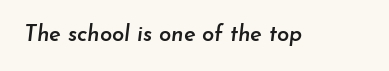
These lines carry some extra weight — a demibold, not a full bold. Honestly, the letter spacing is just normal — you wouldn't notice it. The whole block is typeset with a tilt. Quick note: underline off.
